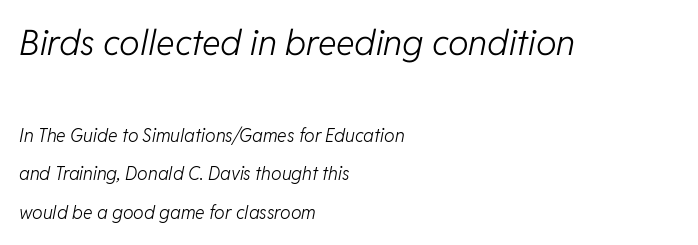
{"italic": "yes", "lean": "right", "slant_degrees": 11, "bold": "no", "weight": "light", "width": "normal", "stroke_contrast": "low", "x_height": "medium", "monospaced": "no", "underline": "no", "align": "left", "line_spacing": "loose", "line_spacing_ratio": 2.16, "letter_spacing": "normal", "letter_spacing_em": 0.0, "larger_block": "first", "size_ratio": 1.94, "glyph_px": 35}
